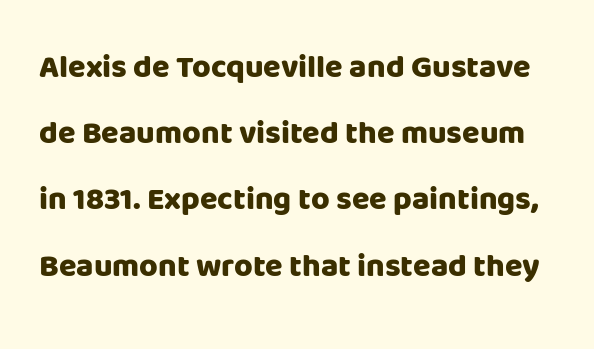
Q: Is the text bold? A: Yes.
Q: Is the text italic (slanted)? A: No, it is upright.
Q: Is the typeface a serif or a sans-serif typeface? A: Sans-serif.
Q: Is the text underlined? A: No.
Q: Is the spacing between letters normal or unusually wide? A: Normal.
Q: Is the spacing between lines tight, normal or loose? A: Loose.
Q: Width (condensed, normal, or wide)? A: Normal.
Q: Stroke contrast? A: Low.
Q: x-height? A: Large.
Q: Monospaced? A: No.
